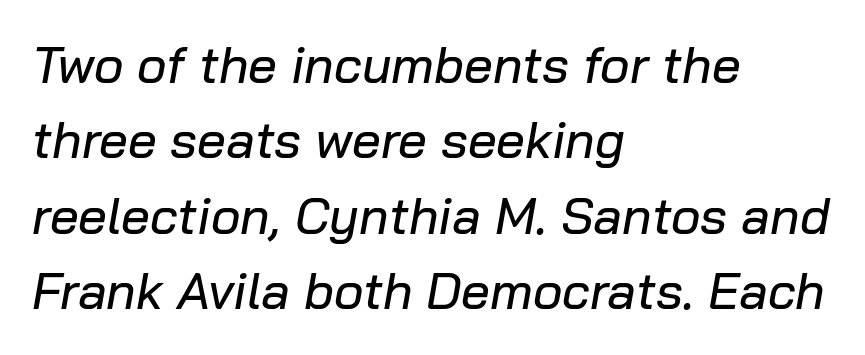
Q: Is the text italic (slanted)? A: Yes, it leans right by about 10 degrees.
Q: Is the text underlined? A: No.
Q: How is the paragraph aligned? A: Left-aligned.
Q: Is the spacing between letters normal or unusually wide? A: Normal.
Q: Is the spacing between lines tight, normal or loose? A: Normal.
Q: Width (condensed, normal, or wide)? A: Normal.
Q: Stroke contrast? A: Low.
Q: x-height? A: Medium.
Q: Monospaced? A: No.
